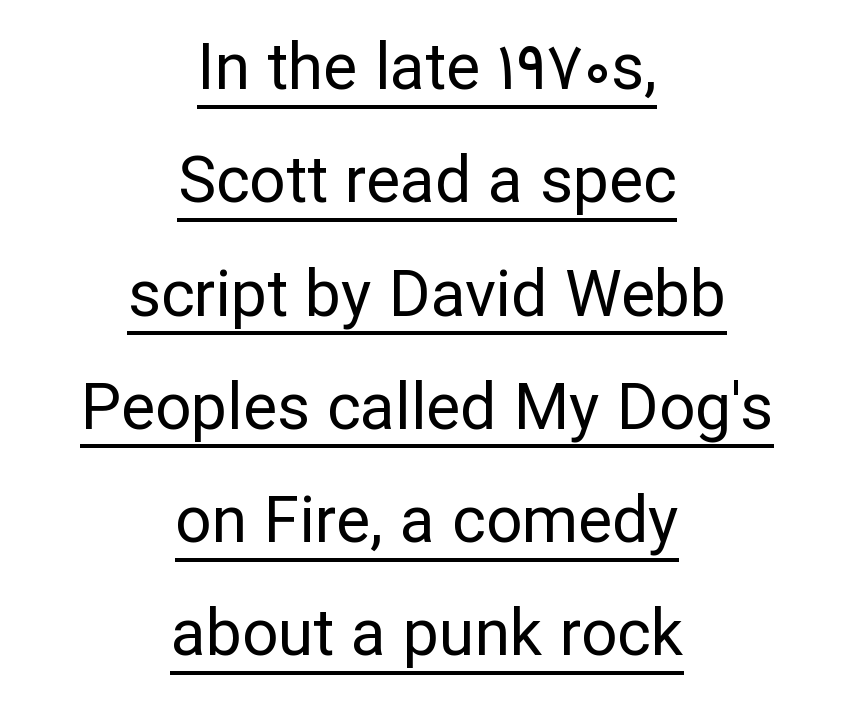
The image shows 64 px regular-weight sans-serif type, upright; set centered, line spacing 1.77x, normal letter spacing, underlined; low stroke contrast and a medium x-height.
